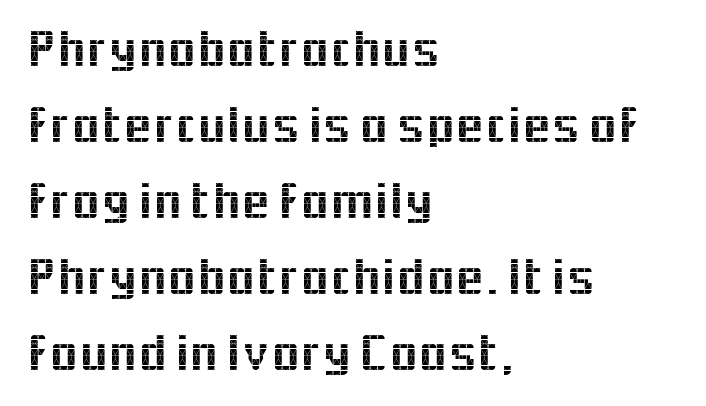
No word sits above an underline. You could not count columns in this text — the font is proportionally spaced. Where is the straight margin? On the left. Vertical spacing — default. This sample uses plain, unmodified letter spacing. Is there any slant? The stems are plumb.
